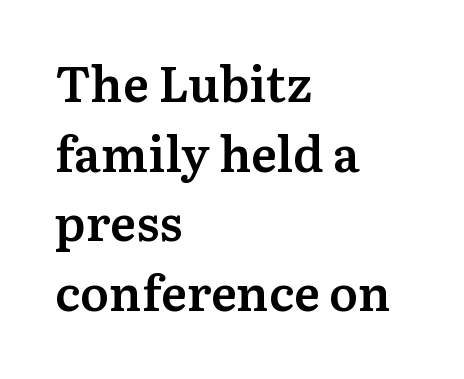
It's the straight-up-and-down kind of type. Descenders hang freely into open space. One glance says typical: line gaps are just what's usual. The designer went with a serif here, giving each stem small feet.
